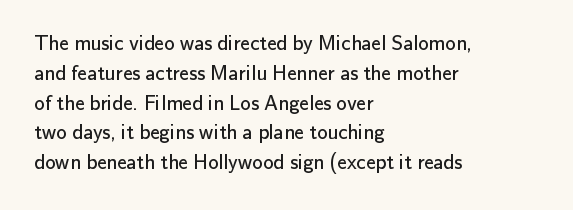
Quick note: interline space is typical. Nothing unusual about the tracking: characters are spaced as the font intends. Unmarked baselines from the first word to the last. No italicization has been applied; the sample stays upright.
